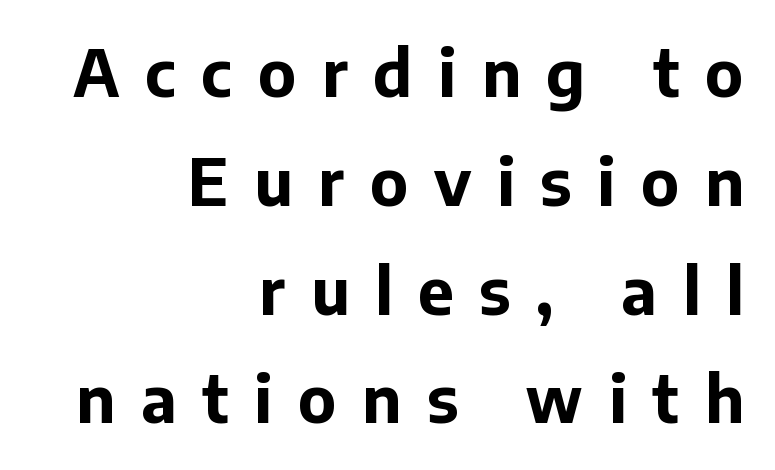
The image shows 64 px bold sans-serif type, upright; set right-aligned, normal line spacing (1.7x), unusually wide letter spacing (+0.4 em), not underlined; low stroke contrast and a medium x-height.
